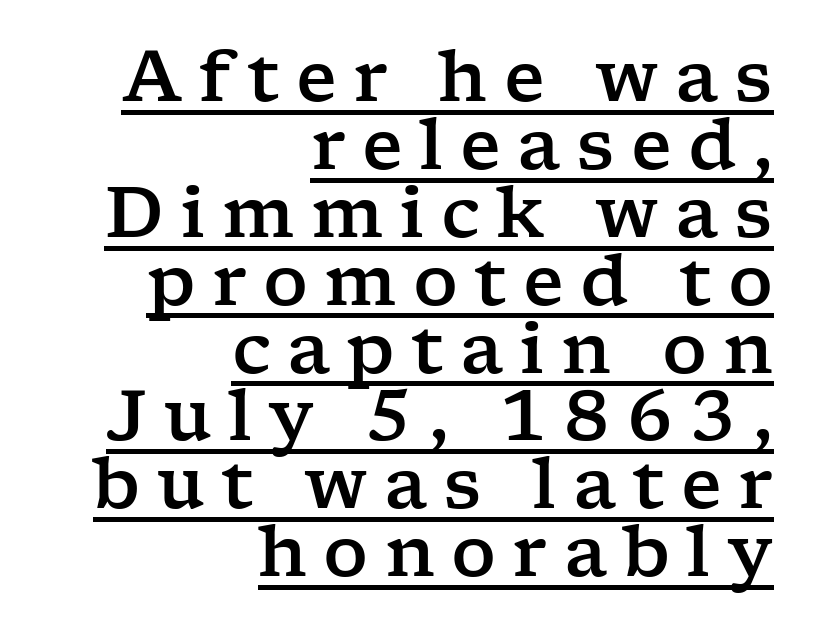
The image shows 70 px wide serif type, upright; set right-aligned, tight line spacing (0.97x), unusually wide letter spacing (+0.23 em), underlined; low stroke contrast and a medium x-height.
